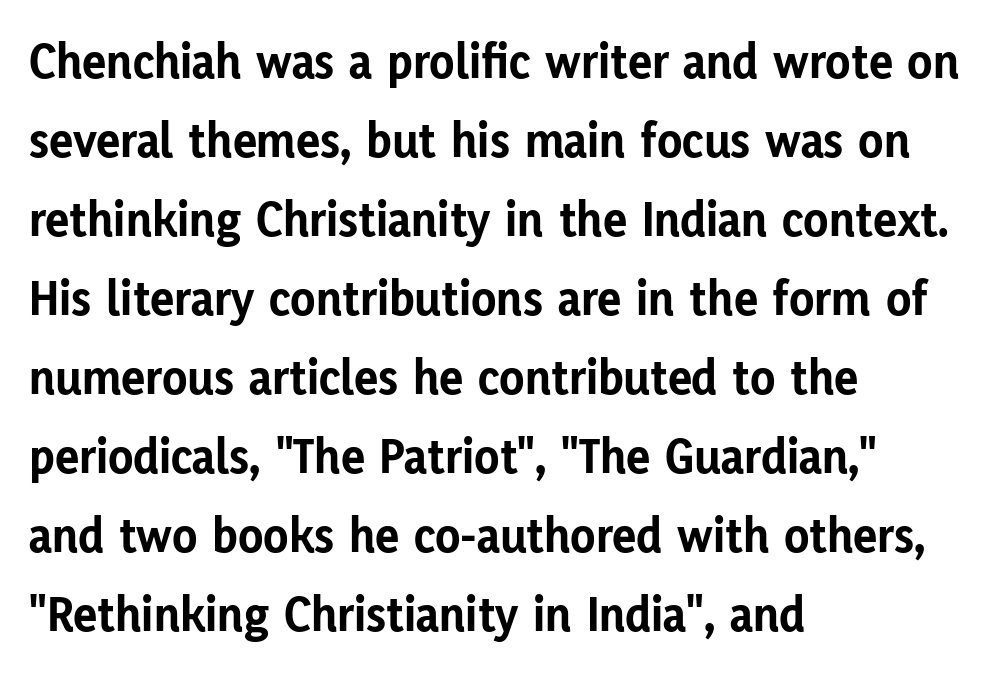
The space directly below the letters is spotless. A sans-serif font was chosen for this passage. Character widths vary here, with narrow letters taking less room than wide ones. Students, observe: this is what conventionally led text looks like. Ordinary non-slanted type is in use.
